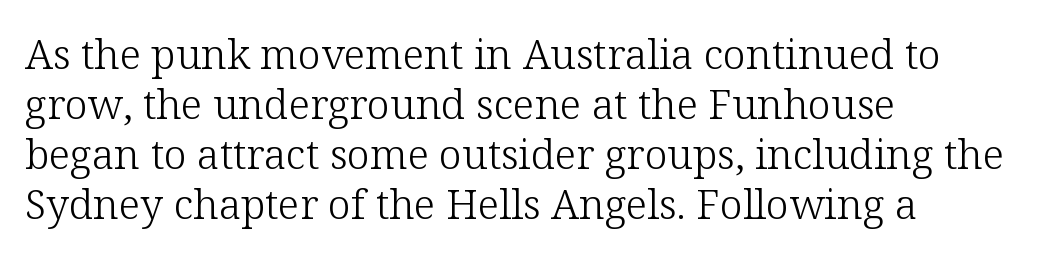
The image shows 41 px light serif type, upright; set left-aligned, line spacing 1.22x, normal letter spacing, not underlined; low stroke contrast and a medium x-height.
